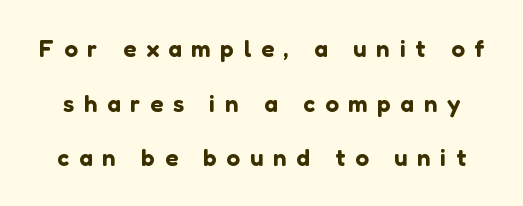
Q: Is the text italic (slanted)? A: No, it is upright.
Q: Is the text underlined? A: No.
Q: Is the spacing between letters normal or unusually wide? A: Unusually wide.
Q: Is the spacing between lines tight, normal or loose? A: Loose.
